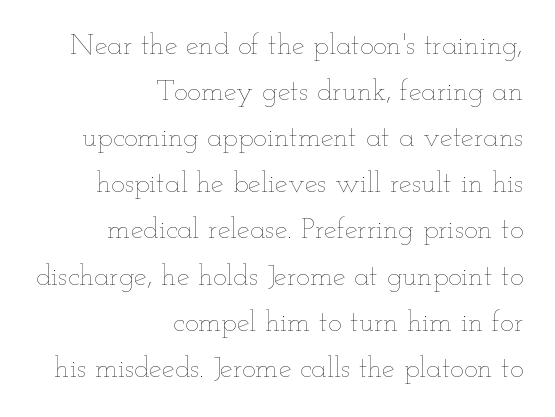
Summary of weight: not heavy and not bold. Between one letter and the next there's only the usual sliver of space. The lines are quadded right. The lettering holds an erect, upright posture throughout.
